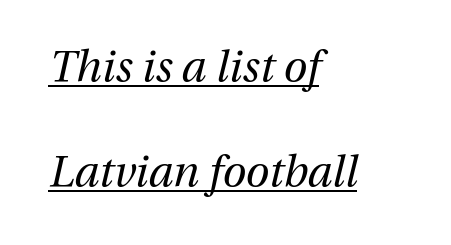
Q: Is the text bold? A: No.
Q: Is the text italic (slanted)? A: Yes, it leans right by about 13 degrees.
Q: Is the text underlined? A: Yes.
Q: How is the paragraph aligned? A: Left-aligned.
Q: Is the spacing between letters normal or unusually wide? A: Normal.
Q: Is the spacing between lines tight, normal or loose? A: Loose.
Q: Width (condensed, normal, or wide)? A: Normal.
Q: Stroke contrast? A: Medium.
Q: x-height? A: Medium.
Q: Monospaced? A: No.
